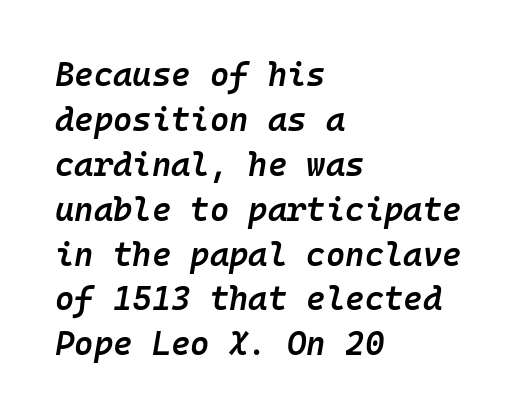
Q: Is the text bold? A: Semi-bold.
Q: Is the text italic (slanted)? A: Yes, it leans right by about 10 degrees.
Q: Is the text underlined? A: No.
Q: How is the paragraph aligned? A: Left-aligned.
Q: Is the spacing between letters normal or unusually wide? A: Normal.
Q: Is the spacing between lines tight, normal or loose? A: Normal.
Q: Width (condensed, normal, or wide)? A: Normal.
Q: Stroke contrast? A: Low.
Q: x-height? A: Medium.
Q: Monospaced? A: Yes.
